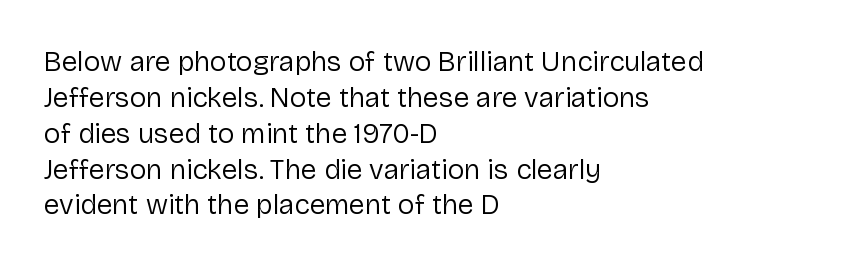
The image shows 28 px regular-weight sans-serif type, upright; set left-aligned, normal line spacing (1.28x), normal letter spacing, not underlined; low stroke contrast and a medium x-height.
